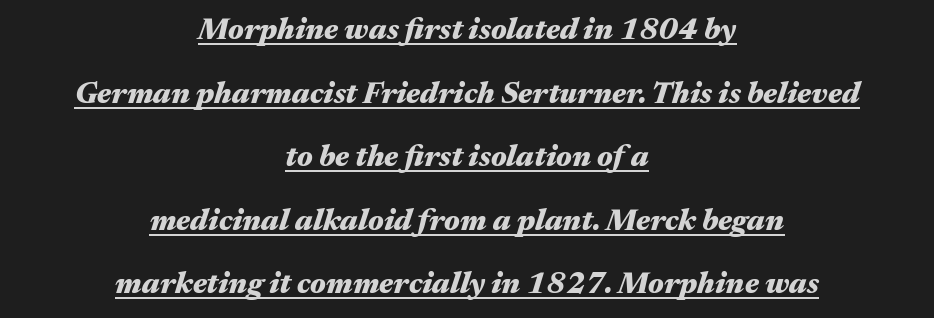
{"italic": "yes", "lean": "right", "slant_degrees": 17, "bold": "yes", "weight": "heavy", "width": "wide", "stroke_contrast": "medium", "x_height": "medium", "monospaced": "no", "underline": "yes", "align": "center", "line_spacing": "loose", "line_spacing_ratio": 2.12, "letter_spacing": "normal", "letter_spacing_em": 0.0, "glyph_px": 30}
